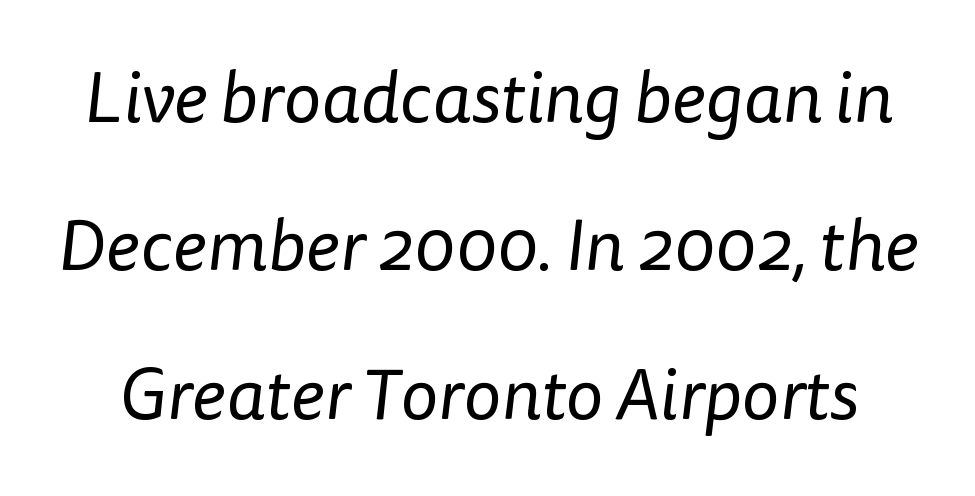
The image shows 72 px regular-weight sans-serif type; set loose line spacing (2.06x), normal letter spacing, not underlined; low stroke contrast and a medium x-height.
